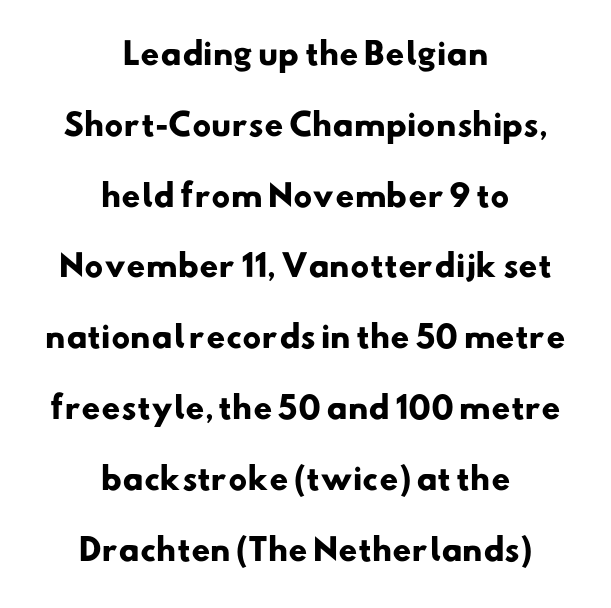
Is this a fixed-width face? No — the glyphs have proportional, varying widths. Students, observe: this is what heavily led, spacious text looks like. The gaps between neighbouring characters are ordinary and unremarkable. Typographic density is high because the face is bold.
